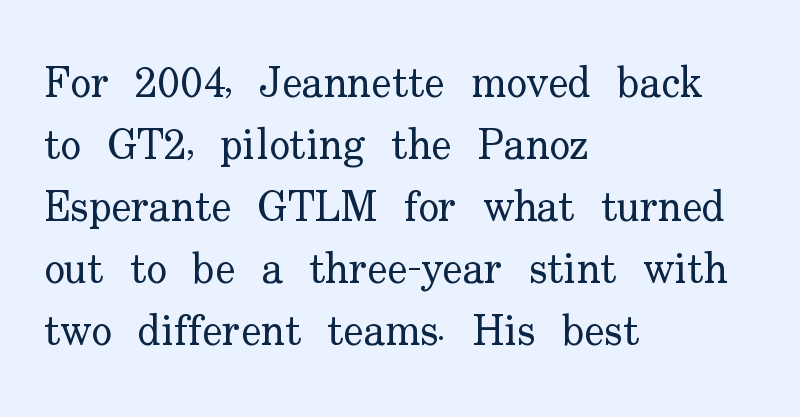
Q: Is the text bold? A: No.
Q: Is the text italic (slanted)? A: No, it is upright.
Q: Is the typeface a serif or a sans-serif typeface? A: Serif.
Q: Is the text underlined? A: No.
Q: How is the paragraph aligned? A: Left-aligned.
Q: Is the spacing between letters normal or unusually wide? A: Normal.
Q: Is the spacing between lines tight, normal or loose? A: Normal.
Q: Width (condensed, normal, or wide)? A: Normal.
Q: Stroke contrast? A: Low.
Q: x-height? A: Small.
Q: Monospaced? A: No.
